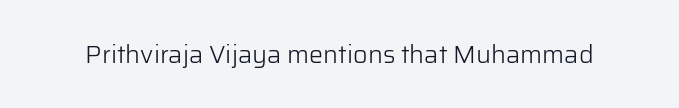
Q: Is the text bold? A: No.
Q: Is the text italic (slanted)? A: No, it is upright.
Q: Is the text underlined? A: No.
Q: Is the spacing between letters normal or unusually wide? A: Normal.
